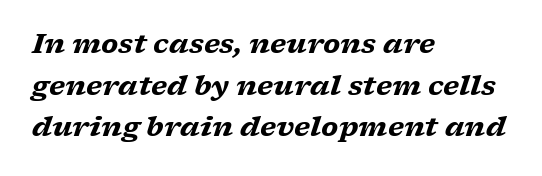
Q: Is the text bold? A: Yes.
Q: Is the text italic (slanted)? A: Yes, it leans right by about 17 degrees.
Q: Is the text underlined? A: No.
Q: How is the paragraph aligned? A: Left-aligned.
Q: Is the spacing between letters normal or unusually wide? A: Normal.
Q: Is the spacing between lines tight, normal or loose? A: Normal.
